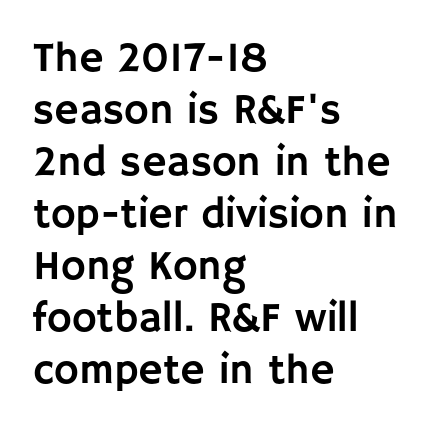
{"serif": "no", "italic": "no", "width": "normal", "stroke_contrast": "low", "x_height": "large", "monospaced": "no", "underline": "no", "align": "left", "line_spacing_ratio": 1.24, "letter_spacing": "normal", "letter_spacing_em": 0.0, "glyph_px": 42}
